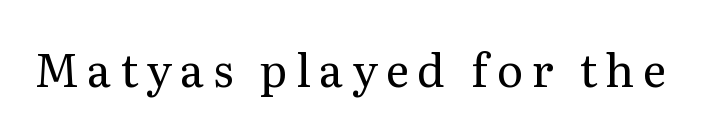
{"serif": "yes", "italic": "no", "bold": "no", "weight": "regular", "width": "normal", "stroke_contrast": "medium", "x_height": "medium", "monospaced": "no", "underline": "no", "glyph_px": 45}
